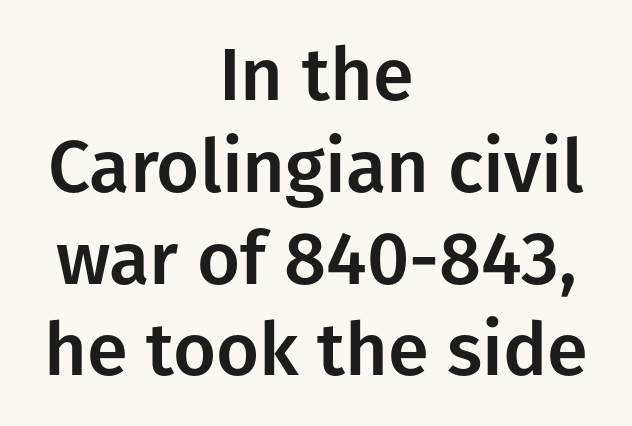
{"serif": "no", "italic": "no", "width": "normal", "stroke_contrast": "low", "x_height": "medium", "monospaced": "no", "underline": "no", "align": "center", "line_spacing_ratio": 1.24, "letter_spacing": "normal", "letter_spacing_em": 0.0, "glyph_px": 74}
